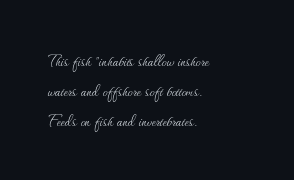
Q: Is the text bold? A: No.
Q: Is the text italic (slanted)? A: Yes.
Q: Is the text underlined? A: No.
Q: How is the paragraph aligned? A: Left-aligned.
Q: Is the spacing between letters normal or unusually wide? A: Normal.
Q: Is the spacing between lines tight, normal or loose? A: Normal.
